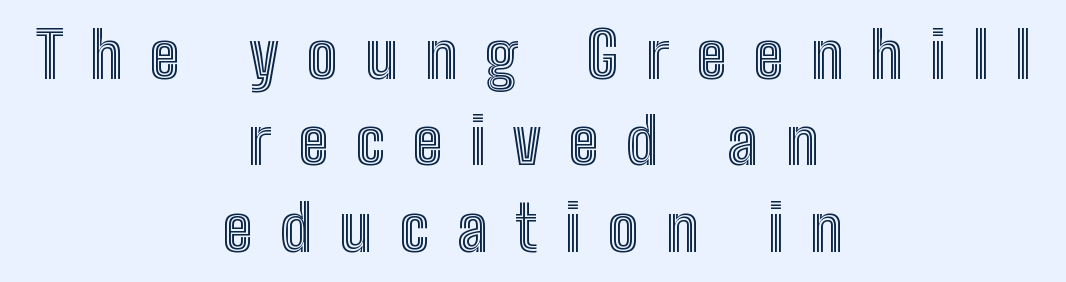
Students, note that the glyphs here are deliberately spaced far apart. Spacing verdict: proportional, widths tailored to each character. The designer left line spacing at the default. This rendering uses center alignment, leaving both contours irregular but symmetric. Nope, not italic — everything's standing straight. Beneath every word, the page is bare.
